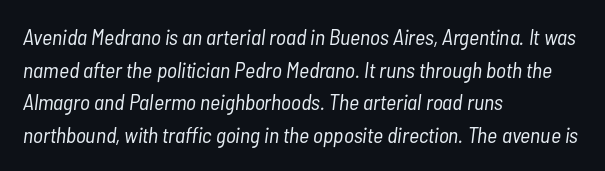
Q: Is the text bold? A: No.
Q: Is the text italic (slanted)? A: Yes, it leans right by about 7 degrees.
Q: Is the text underlined? A: No.
Q: How is the paragraph aligned? A: Left-aligned.
Q: Is the spacing between letters normal or unusually wide? A: Normal.
Q: Is the spacing between lines tight, normal or loose? A: Normal.
